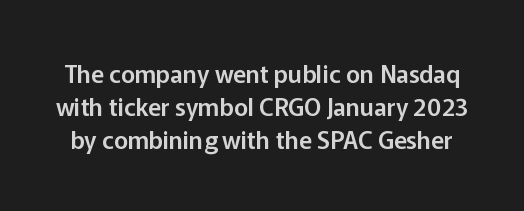
The image shows 24 px text type, upright; set normal line spacing (1.37x), normal letter spacing, not underlined.
